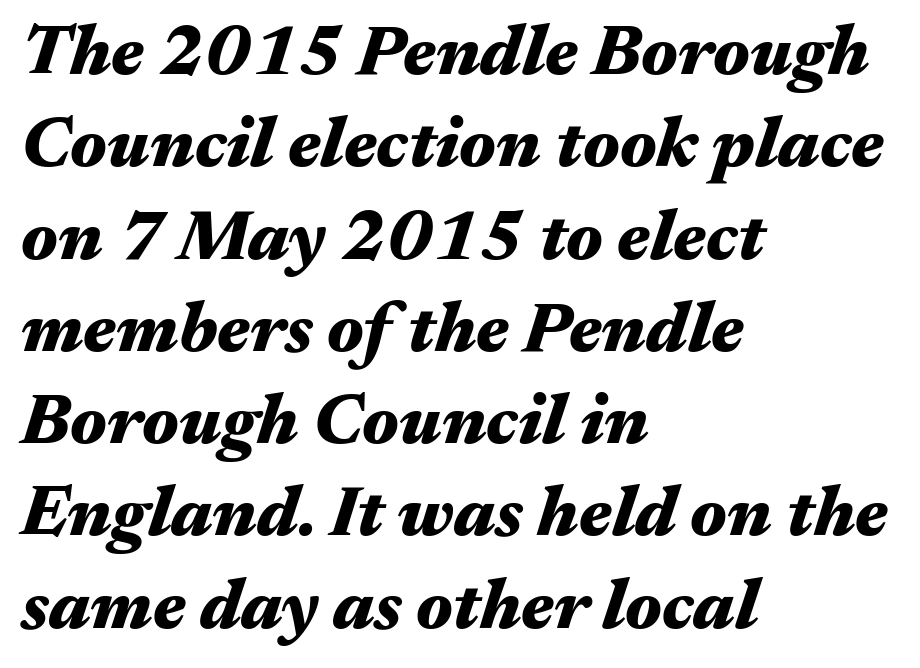
The rendering uses natural spacing where letterforms have individual widths. The glyphs are unaccompanied by any horizontal stroke below them. The strokes are fattened all the way to bold. Horizontally, the lines are justified to the leading edge only. Evenly set lines give the paragraph a standard silhouette.
